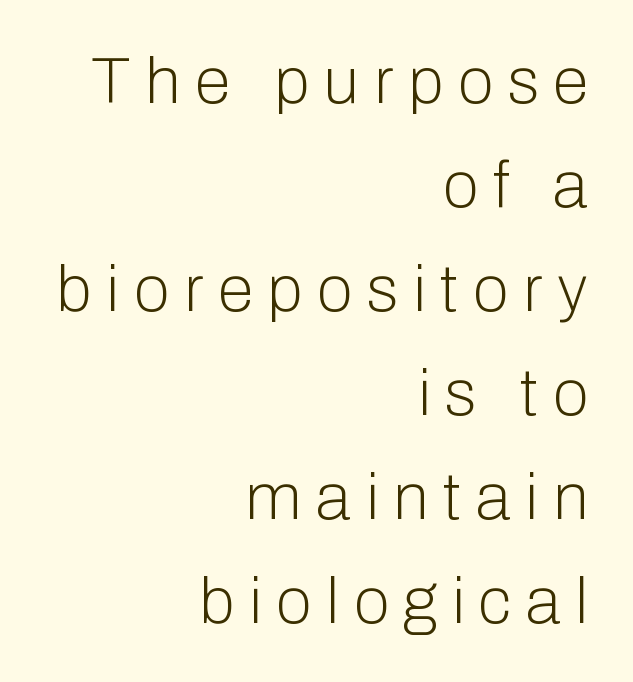
The image shows 65 px light sans-serif type, upright; set right-aligned, normal line spacing (1.6x), unusually wide letter spacing (+0.23 em), not underlined; low stroke contrast and a medium x-height.
